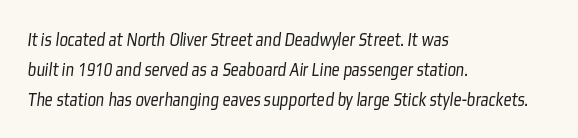
Observe the ordinary spacing: letters are neighbours, not strangers. One-word summary of the alignment: left. The cut favours lightness, reaching ordinary text weight at its darkest. Evenly set lines give the paragraph a standard silhouette. Rule under the text: the space is simply empty.
